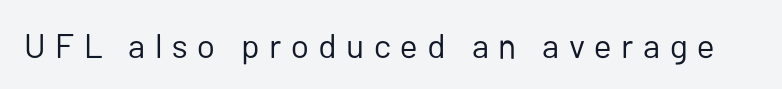
{"serif": "no", "italic": "no", "bold": "no", "weight": "regular", "width": "normal", "stroke_contrast": "low", "x_height": "medium", "monospaced": "no", "underline": "no", "letter_spacing": "wide", "letter_spacing_em": 0.28, "glyph_px": 34}
